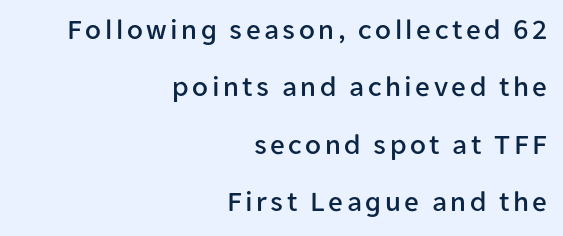
{"serif": "no", "italic": "no", "width": "normal", "stroke_contrast": "low", "x_height": "medium", "monospaced": "no", "underline": "no", "align": "right", "line_spacing": "loose", "line_spacing_ratio": 1.98, "glyph_px": 29}
